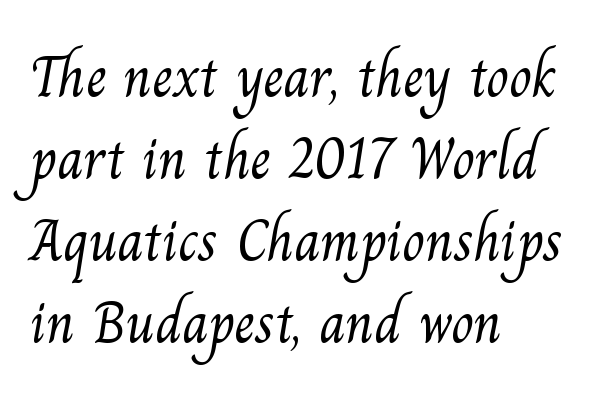
{"serif": "yes", "bold": "no", "weight": "light", "width": "normal", "stroke_contrast": "medium", "x_height": "small", "monospaced": "no", "underline": "no", "align": "left", "line_spacing": "normal", "line_spacing_ratio": 1.39, "letter_spacing": "normal", "letter_spacing_em": 0.0, "glyph_px": 59}
